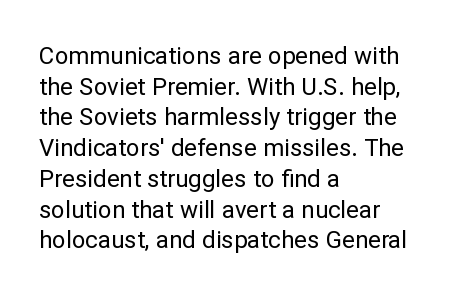
Q: Is the text bold? A: No.
Q: Is the text italic (slanted)? A: No, it is upright.
Q: Is the text underlined? A: No.
Q: How is the paragraph aligned? A: Left-aligned.
Q: Is the spacing between letters normal or unusually wide? A: Normal.
Q: Is the spacing between lines tight, normal or loose? A: Normal.
